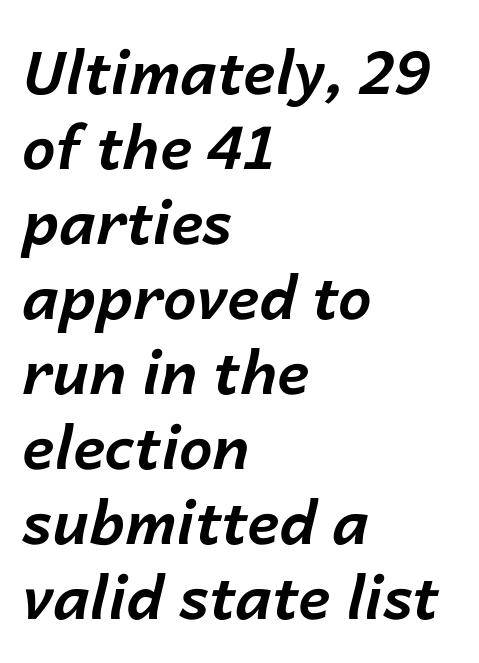
Q: Is the text bold? A: Yes.
Q: Is the text italic (slanted)? A: Yes, it leans right by about 14 degrees.
Q: Is the text underlined? A: No.
Q: How is the paragraph aligned? A: Left-aligned.
Q: Is the spacing between letters normal or unusually wide? A: Normal.
Q: Is the spacing between lines tight, normal or loose? A: Normal.
Q: Width (condensed, normal, or wide)? A: Normal.
Q: Stroke contrast? A: Low.
Q: x-height? A: Medium.
Q: Monospaced? A: No.
